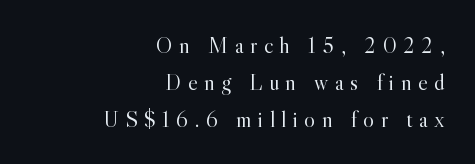
The image shows 23 px text type, upright; set right-aligned, normal line spacing (1.6x), unusually wide letter spacing (+0.28 em), not underlined.
